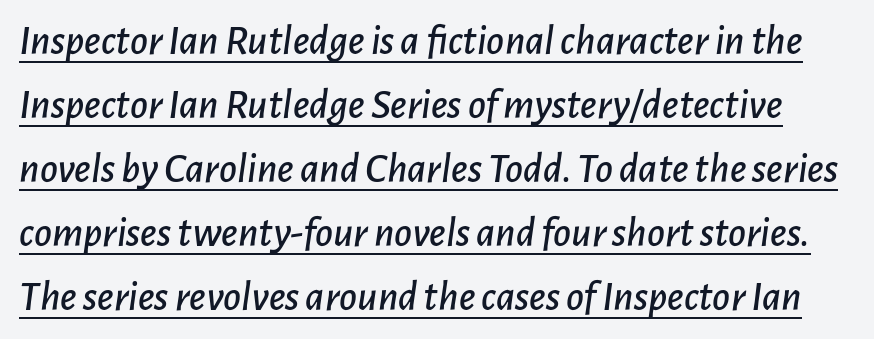
Q: Is the text italic (slanted)? A: Yes, it leans right by about 7 degrees.
Q: Is the text underlined? A: Yes.
Q: Is the spacing between letters normal or unusually wide? A: Normal.
Q: Is the spacing between lines tight, normal or loose? A: Normal.
Q: Width (condensed, normal, or wide)? A: Normal.
Q: Stroke contrast? A: Low.
Q: x-height? A: Medium.
Q: Monospaced? A: No.
